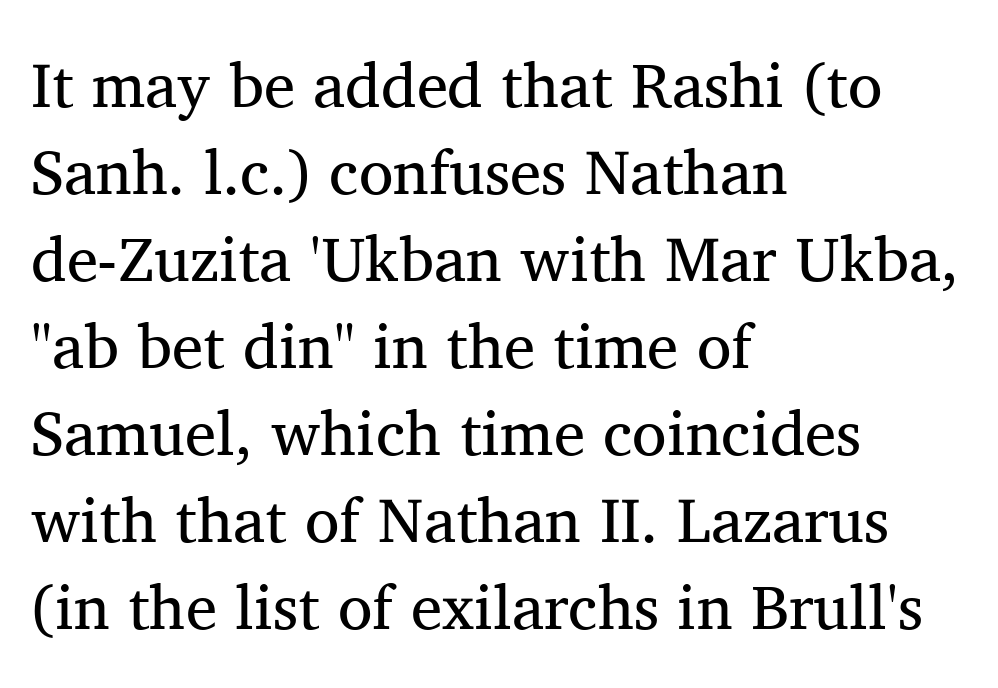
{"serif": "yes", "italic": "no", "bold": "no", "weight": "regular", "width": "normal", "stroke_contrast": "medium", "x_height": "medium", "monospaced": "no", "underline": "no", "align": "left", "line_spacing": "normal", "line_spacing_ratio": 1.38, "letter_spacing": "normal", "letter_spacing_em": 0.0, "glyph_px": 63}
